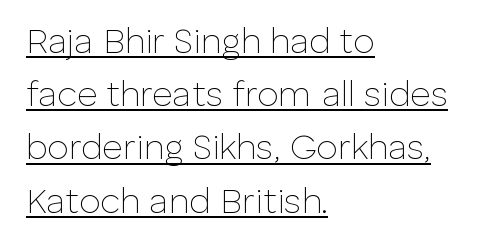
How are the letters spaced? Ordinarily, with no added tracking. These characters rest on top of a visible drawn line. Typeset ragged right — the left edge is the straight one. The font sits on the lighter half of the weight spectrum, regular included. The letters advance in unequal steps, a hallmark of proportional type.
